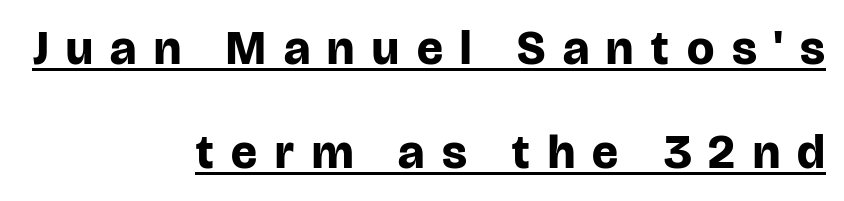
Q: Is the text bold? A: Yes.
Q: Is the text italic (slanted)? A: No, it is upright.
Q: Is the typeface a serif or a sans-serif typeface? A: Sans-serif.
Q: Is the text underlined? A: Yes.
Q: How is the paragraph aligned? A: Right-aligned.
Q: Is the spacing between letters normal or unusually wide? A: Unusually wide.
Q: Is the spacing between lines tight, normal or loose? A: Loose.
Q: Width (condensed, normal, or wide)? A: Normal.
Q: Stroke contrast? A: Low.
Q: x-height? A: Large.
Q: Monospaced? A: No.
